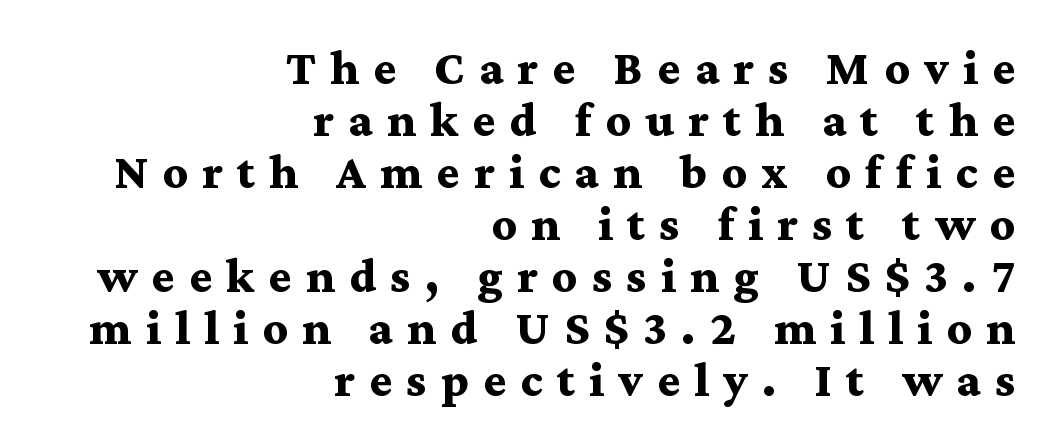
The image shows 49 px bold, wide serif type, upright; set right-aligned, tight line spacing (1.06x), unusually wide letter spacing (+0.29 em), not underlined; medium stroke contrast and a medium x-height.
